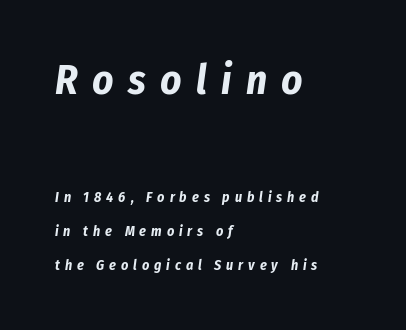
Q: Is the text bold? A: Yes.
Q: Is the text italic (slanted)? A: Yes, it leans right by about 8 degrees.
Q: Is the text underlined? A: No.
Q: How is the paragraph aligned? A: Left-aligned.
Q: Is the spacing between letters normal or unusually wide? A: Unusually wide.
Q: Is the spacing between lines tight, normal or loose? A: Loose.
Q: Which block of text is set in a larger size, the first (top) or the second (bottom)? A: The first (top) one.
Q: Width (condensed, normal, or wide)? A: Condensed.
Q: Stroke contrast? A: Low.
Q: x-height? A: Medium.
Q: Monospaced? A: No.
